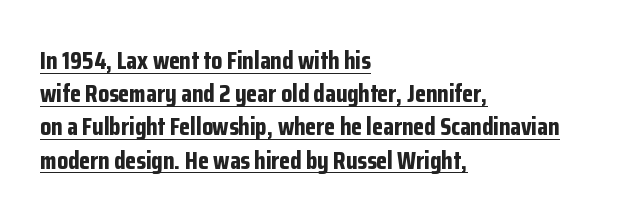
Posture: upright roman. Students, note that the glyphs here touch the page at normal intervals. These lines stack with their left ends in a neat column. The space between consecutive lines is moderate. I'd describe the lettering as bold — thick and assertive. Has an underline been added? It has.
